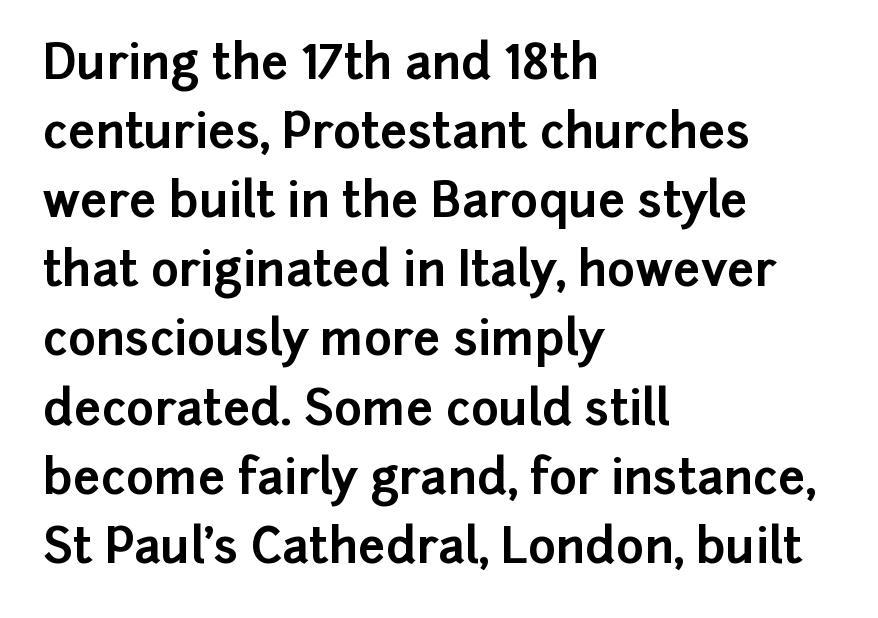
The image shows 48 px bold sans-serif type, upright; set left-aligned, normal line spacing (1.44x), normal letter spacing, not underlined; low stroke contrast and a medium x-height.
